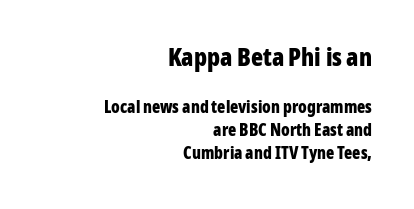
{"italic": "no", "bold": "yes", "underline": "no", "align": "right", "line_spacing": "normal", "line_spacing_ratio": 1.36, "letter_spacing": "normal", "letter_spacing_em": 0.0, "larger_block": "first", "size_ratio": 1.47, "glyph_px": 25}
